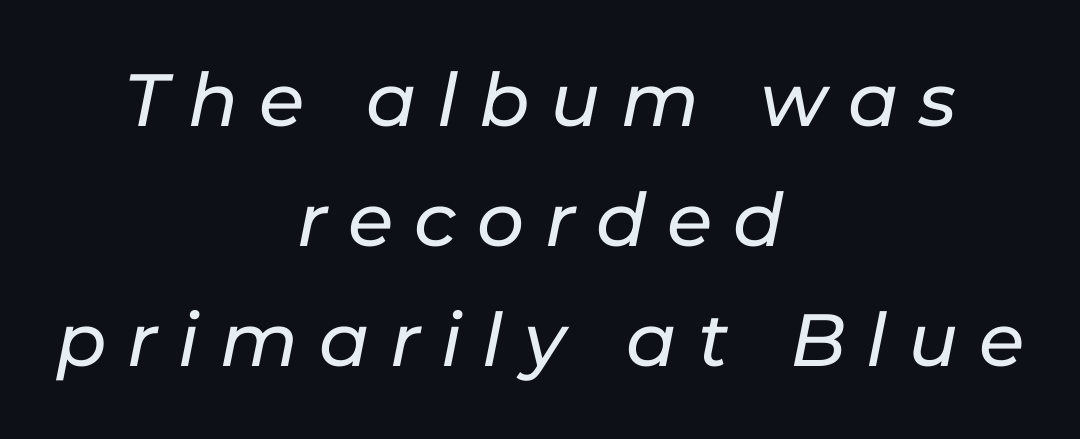
This sample has the flowing, uneven cadence of proportional lettering. Regarding leading, the lines here are spaced in the standard way. Quick note: italic. Glance below the letters and you will spot only blank space. The typesetter chose a symmetrical, centered arrangement here. Someone cranked the tracking dial way up on this one.
